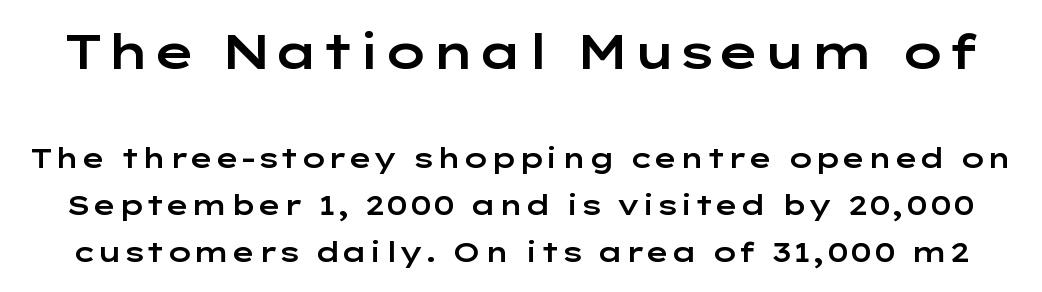
{"serif": "no", "italic": "no", "width": "wide", "stroke_contrast": "low", "x_height": "medium", "monospaced": "no", "underline": "no", "line_spacing_ratio": 1.74, "letter_spacing": "normal", "letter_spacing_em": 0.0, "larger_block": "first", "size_ratio": 1.74, "glyph_px": 47}
